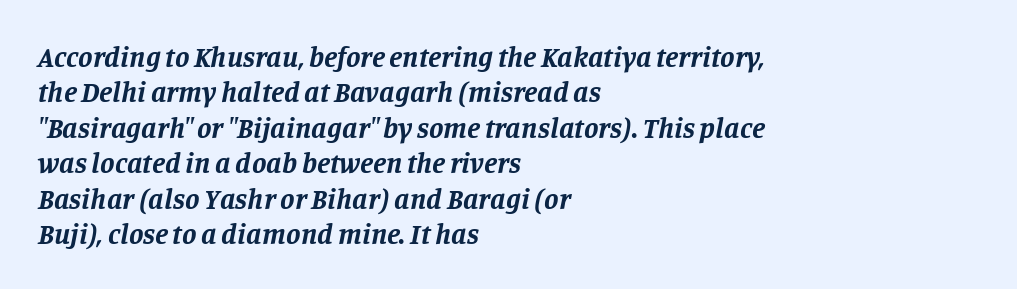
Q: Is the text bold? A: Yes.
Q: Is the text italic (slanted)? A: Yes, it leans right by about 11 degrees.
Q: Is the typeface a serif or a sans-serif typeface? A: Serif.
Q: Is the text underlined? A: No.
Q: How is the paragraph aligned? A: Left-aligned.
Q: Is the spacing between letters normal or unusually wide? A: Normal.
Q: Width (condensed, normal, or wide)? A: Normal.
Q: Stroke contrast? A: Low.
Q: x-height? A: Large.
Q: Monospaced? A: No.
